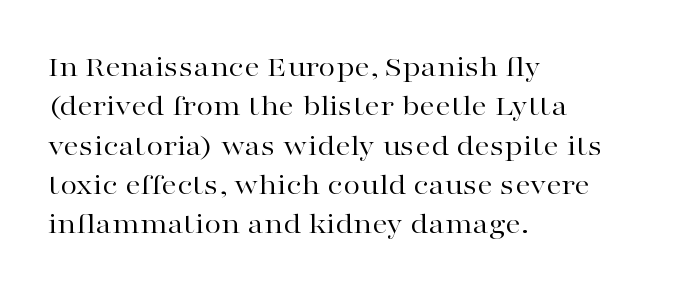
Old-style or modern, the face here clearly has serifs. Quick note: not italic, upright. Is the letter spacing exaggerated? No — it looks like the ordinary default. The face used here is proportionally spaced, like ordinary book or web type. Vertical stems look standard width or narrower in stroke. Check the space under the baseline: it is left empty.
